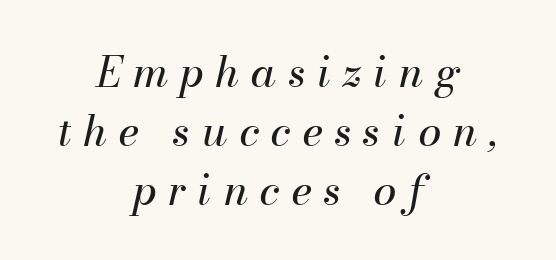
{"italic": "yes", "lean": "right", "slant_degrees": 13, "bold": "no", "weight": "regular", "width": "normal", "stroke_contrast": "medium", "x_height": "small", "monospaced": "no", "underline": "no", "align": "center", "line_spacing": "normal", "line_spacing_ratio": 1.41, "letter_spacing": "wide", "letter_spacing_em": 0.28, "glyph_px": 42}
